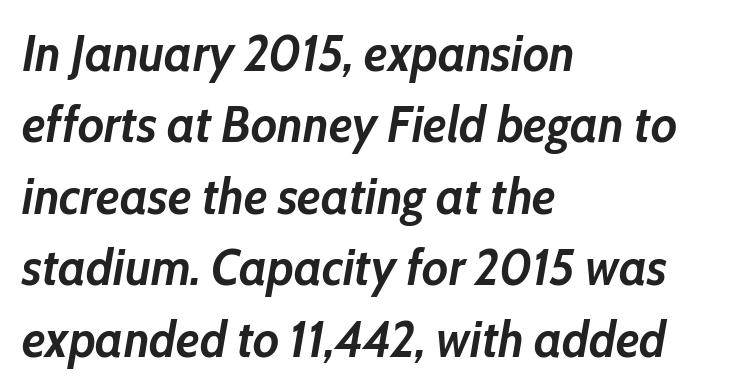
A student would call this left alignment; a typographer would say flush left, rag right. There's an unmistakable incline to the writing here. A clean baseline with only descenders dipping below it. Vertical spacing — default. Weight check: bold — yes, fully.
